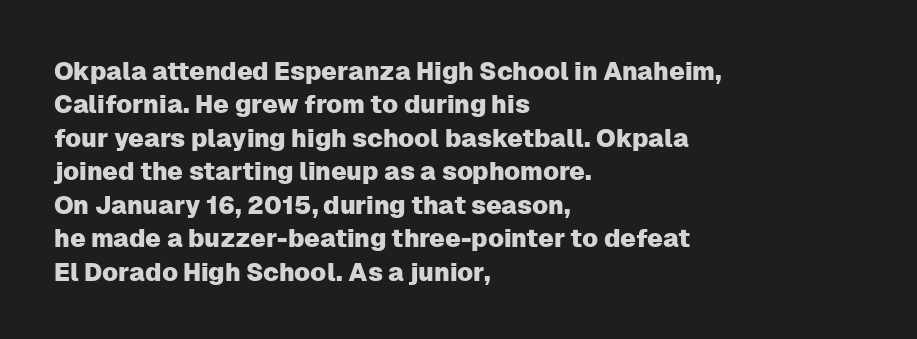
{"italic": "no", "underline": "no", "align": "left", "line_spacing": "normal", "line_spacing_ratio": 1.34, "letter_spacing": "normal", "letter_spacing_em": 0.0, "glyph_px": 25}
